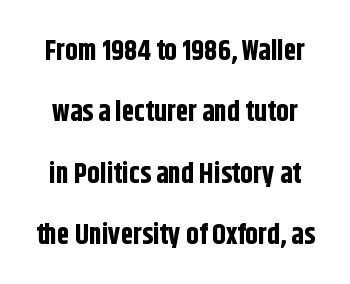
{"serif": "no", "italic": "no", "bold": "yes", "weight": "bold", "width": "condensed", "stroke_contrast": "low", "x_height": "large", "monospaced": "no", "underline": "no", "line_spacing": "loose", "line_spacing_ratio": 2.19, "letter_spacing": "normal", "letter_spacing_em": 0.0, "glyph_px": 28}
